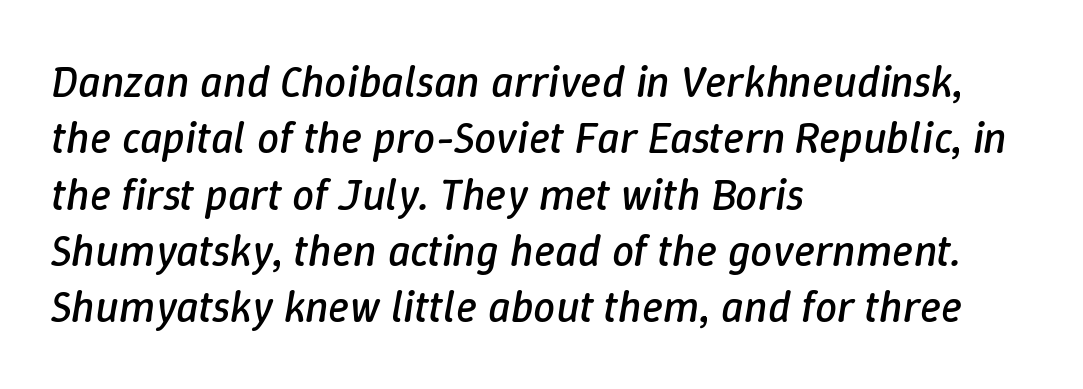
Q: Is the text bold? A: No.
Q: Is the text italic (slanted)? A: Yes, it leans right by about 9 degrees.
Q: Is the text underlined? A: No.
Q: How is the paragraph aligned? A: Left-aligned.
Q: Is the spacing between letters normal or unusually wide? A: Normal.
Q: Is the spacing between lines tight, normal or loose? A: Normal.
Q: Width (condensed, normal, or wide)? A: Normal.
Q: Stroke contrast? A: Low.
Q: x-height? A: Medium.
Q: Monospaced? A: No.
